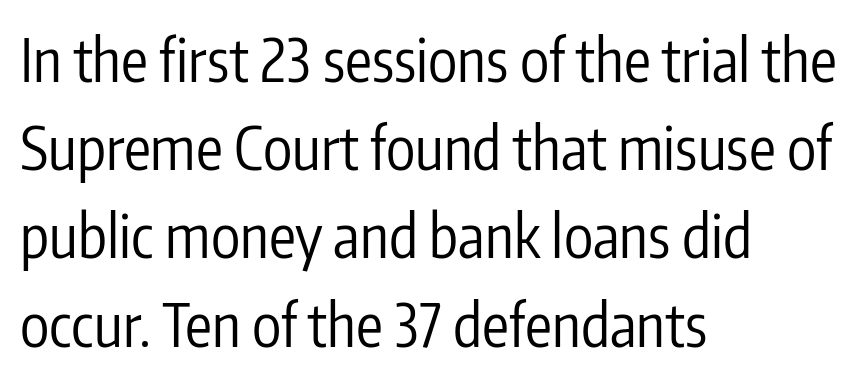
{"serif": "no", "italic": "no", "bold": "no", "weight": "regular", "width": "condensed", "stroke_contrast": "low", "x_height": "medium", "monospaced": "no", "underline": "no", "align": "left", "line_spacing": "normal", "line_spacing_ratio": 1.47, "letter_spacing": "normal", "letter_spacing_em": 0.0, "glyph_px": 60}
